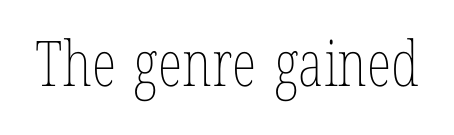
{"italic": "no", "bold": "no", "weight": "thin", "width": "condensed", "stroke_contrast": "low", "x_height": "medium", "monospaced": "no", "underline": "no", "letter_spacing": "normal", "letter_spacing_em": 0.0, "glyph_px": 63}
